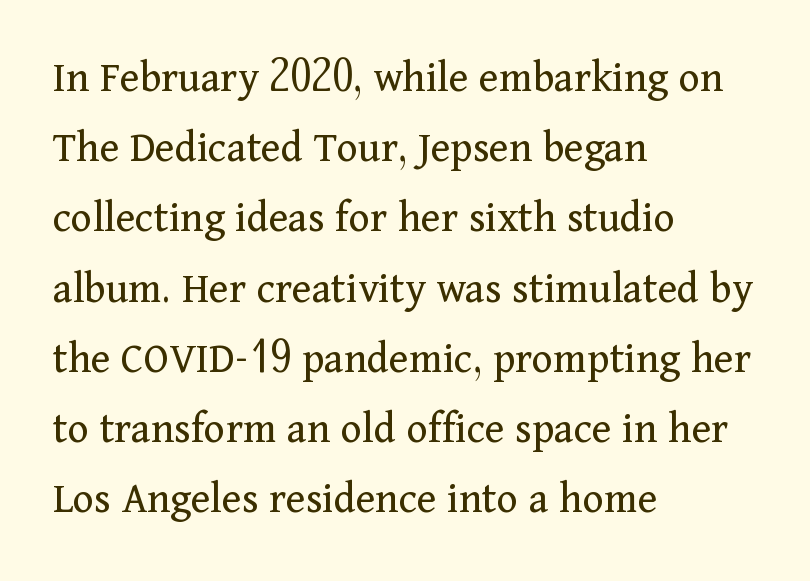
Quick note: underline off. This sample is left-justified, so line endings fall wherever the words run out. There is no visible air inserted between adjacent glyphs. This rendering employs a face with finishing strokes, i.e., a serif. Caption: face not bold, strokes unweighted.
